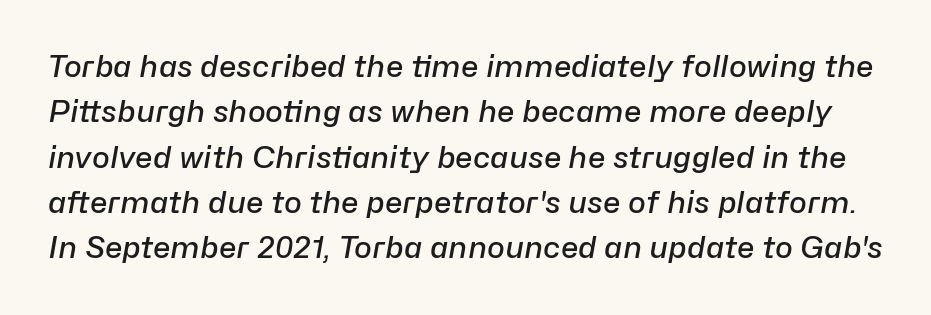
The letters advance in unequal steps, a hallmark of proportional type. This sample uses plain, unmodified letter spacing. Italic: yes, the glyphs are oblique. The glyphs have the mass of a demibold cut, below bold.
